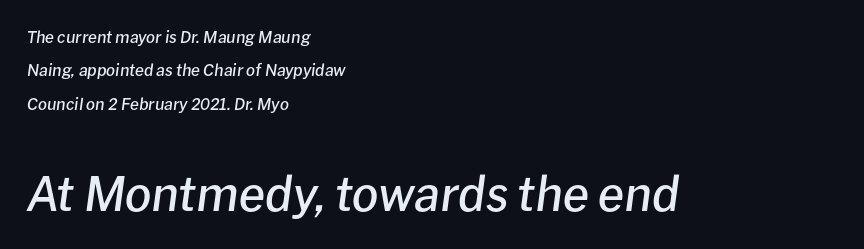
Q: Is the text bold? A: Semi-bold.
Q: Is the text italic (slanted)? A: Yes, it leans right by about 8 degrees.
Q: Is the text underlined? A: No.
Q: How is the paragraph aligned? A: Left-aligned.
Q: Is the spacing between letters normal or unusually wide? A: Normal.
Q: Is the spacing between lines tight, normal or loose? A: Loose.
Q: Which block of text is set in a larger size, the first (top) or the second (bottom)? A: The second (bottom) one.
Q: Width (condensed, normal, or wide)? A: Normal.
Q: Stroke contrast? A: Low.
Q: x-height? A: Medium.
Q: Monospaced? A: No.
